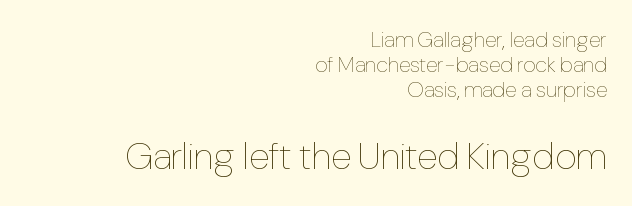
Q: Is the text bold? A: No.
Q: Is the text italic (slanted)? A: No, it is upright.
Q: Is the text underlined? A: No.
Q: How is the paragraph aligned? A: Right-aligned.
Q: Is the spacing between letters normal or unusually wide? A: Normal.
Q: Is the spacing between lines tight, normal or loose? A: Tight.
Q: Which block of text is set in a larger size, the first (top) or the second (bottom)? A: The second (bottom) one.
Q: Width (condensed, normal, or wide)? A: Condensed.
Q: Stroke contrast? A: Low.
Q: x-height? A: Medium.
Q: Monospaced? A: No.
